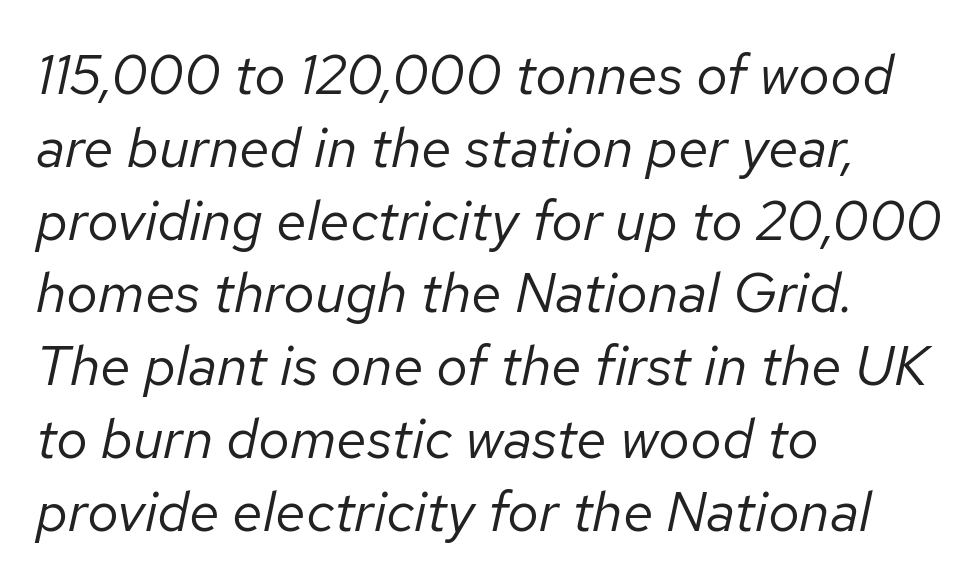
The image shows 56 px regular-weight type, italic (leaning right); set left-aligned, normal line spacing (1.3x), normal letter spacing, not underlined; low stroke contrast and a medium x-height.
